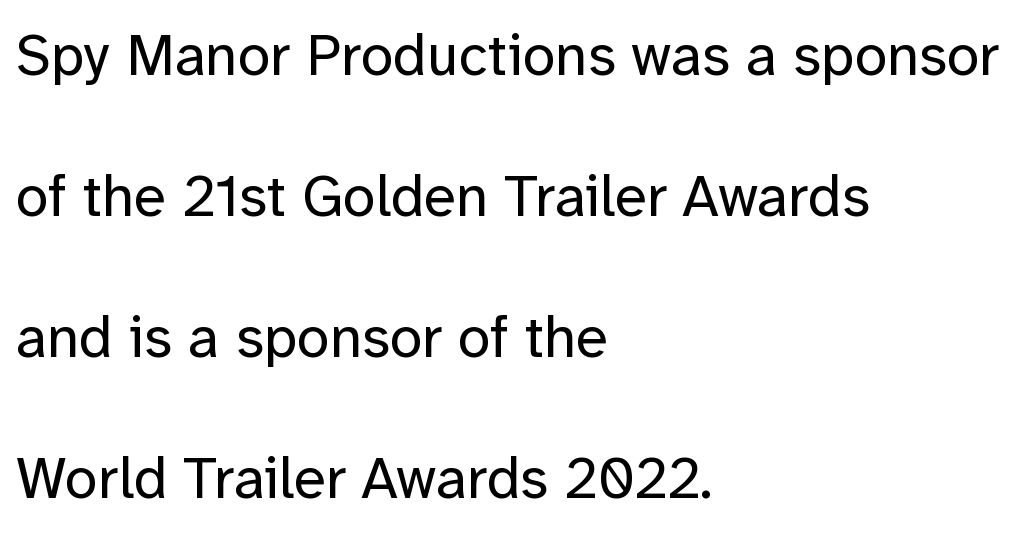
This is the regular roman posture of the typeface. Think standard paragraph weight, or any step lighter than that. The lines are quadded left. Beneath every word, the page is bare.
